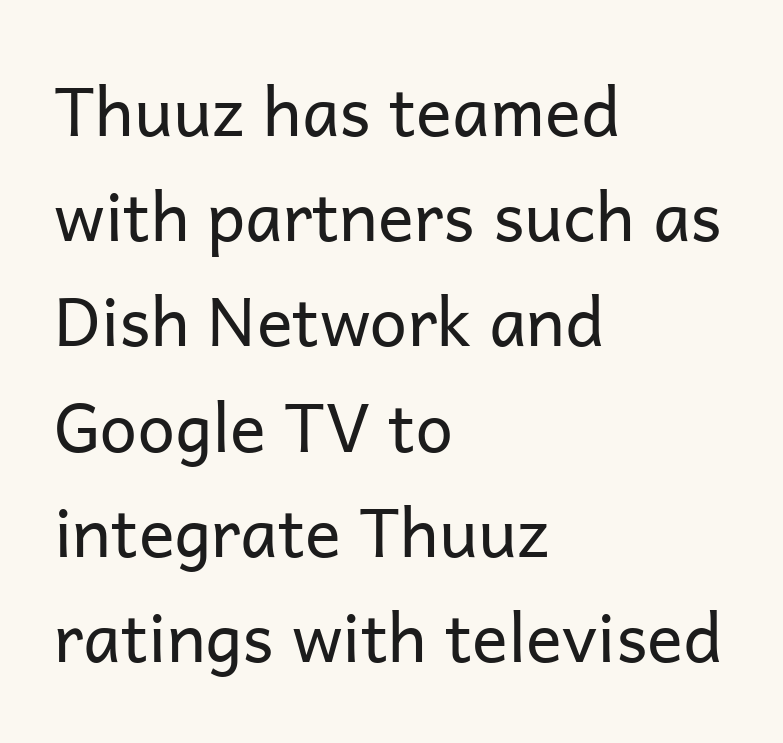
{"serif": "no", "italic": "no", "bold": "no", "weight": "regular", "width": "normal", "stroke_contrast": "low", "x_height": "medium", "monospaced": "no", "underline": "no", "align": "left", "line_spacing": "normal", "line_spacing_ratio": 1.57, "letter_spacing": "normal", "letter_spacing_em": 0.0, "glyph_px": 67}
